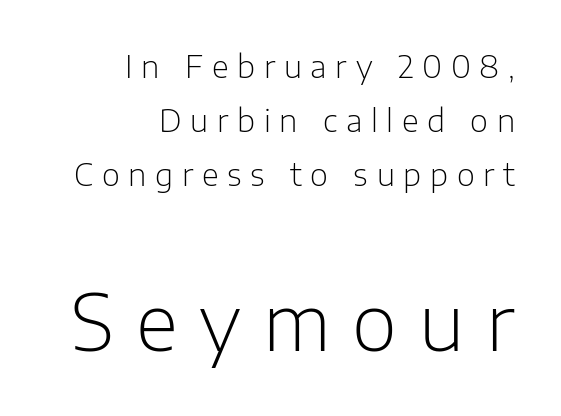
{"serif": "no", "italic": "no", "bold": "no", "weight": "light", "width": "normal", "stroke_contrast": "low", "x_height": "medium", "monospaced": "no", "underline": "no", "align": "right", "line_spacing_ratio": 1.74, "letter_spacing": "wide", "letter_spacing_em": 0.28, "larger_block": "second", "size_ratio": 2.52, "glyph_px": 78}
